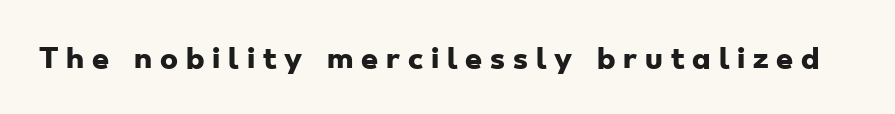
The image shows 27 px bold type; set unusually wide letter spacing (+0.29 em), not underlined.
